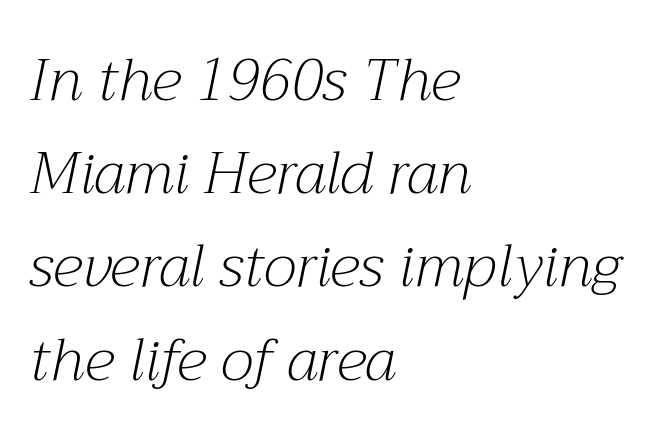
The image shows 59 px light serif type, italic (leaning right); set left-aligned, normal line spacing (1.58x), normal letter spacing, not underlined; medium stroke contrast and a medium x-height.
